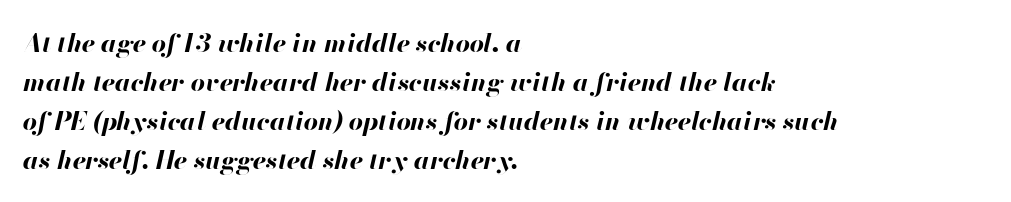
{"italic": "yes", "lean": "right", "slant_degrees": 13, "bold": "yes", "underline": "no", "align": "left", "line_spacing": "normal", "line_spacing_ratio": 1.56, "letter_spacing": "normal", "letter_spacing_em": 0.0, "glyph_px": 25}
